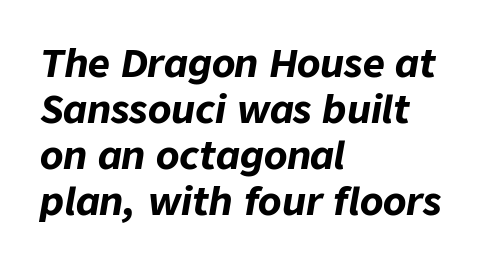
Each word holds together tightly as a unit, with standard inter-letter gaps. This is oblique type, the kind used for emphasis or titles. Visually the block forms a straight wall on the left and a jagged coastline on the right. Has an underline been added? It has not. Is the type bold? Yes — the strokes are clearly thick and heavy.
